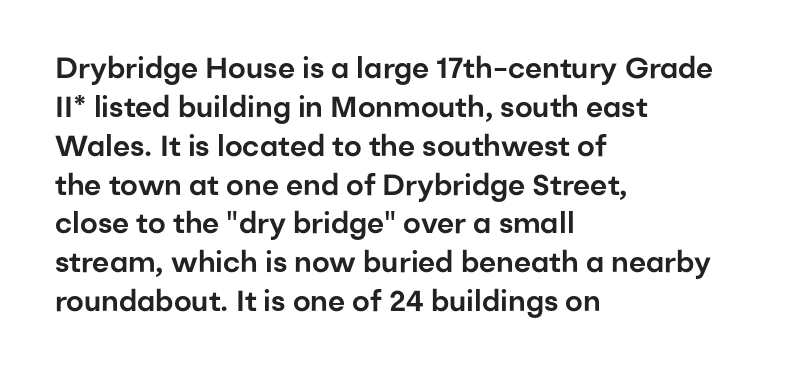
The image shows 29 px sans-serif type, upright; set left-aligned, normal line spacing (1.34x), normal letter spacing, not underlined; low stroke contrast and a medium x-height.
